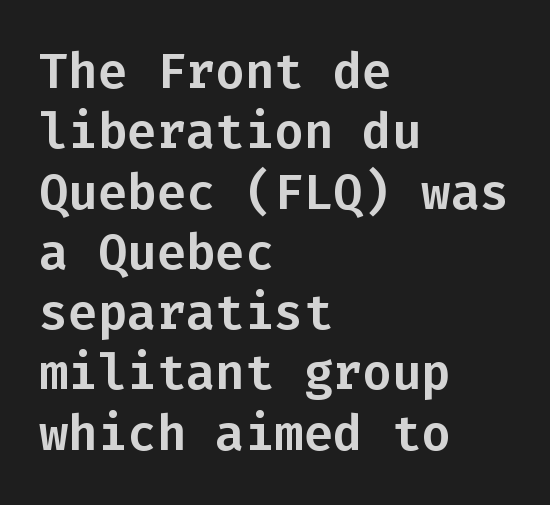
Q: Is the text italic (slanted)? A: No, it is upright.
Q: Is the typeface a serif or a sans-serif typeface? A: Sans-serif.
Q: Is the text underlined? A: No.
Q: How is the paragraph aligned? A: Left-aligned.
Q: Is the spacing between letters normal or unusually wide? A: Normal.
Q: Width (condensed, normal, or wide)? A: Normal.
Q: Stroke contrast? A: Low.
Q: x-height? A: Medium.
Q: Monospaced? A: Yes.
